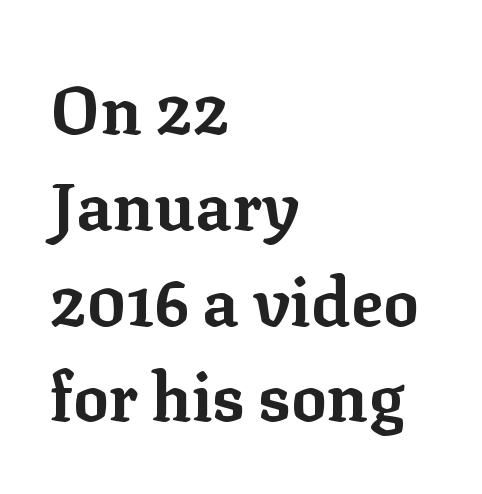
The image shows 67 px bold serif type, upright; set left-aligned, normal line spacing (1.43x), normal letter spacing, not underlined; low stroke contrast and a medium x-height.
